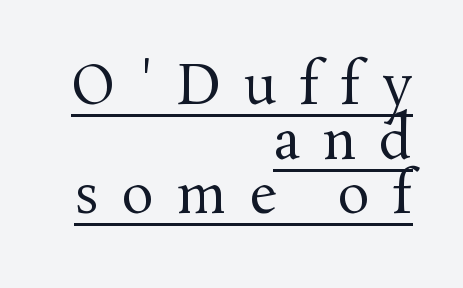
Q: Is the text bold? A: No.
Q: Is the text italic (slanted)? A: No, it is upright.
Q: Is the typeface a serif or a sans-serif typeface? A: Serif.
Q: Is the text underlined? A: Yes.
Q: How is the paragraph aligned? A: Right-aligned.
Q: Is the spacing between letters normal or unusually wide? A: Unusually wide.
Q: Is the spacing between lines tight, normal or loose? A: Tight.
Q: Width (condensed, normal, or wide)? A: Normal.
Q: Stroke contrast? A: Medium.
Q: x-height? A: Medium.
Q: Monospaced? A: No.
